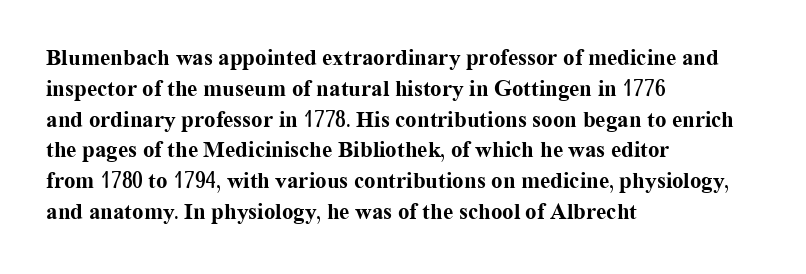
Q: Is the text bold? A: Yes.
Q: Is the text italic (slanted)? A: No, it is upright.
Q: Is the text underlined? A: No.
Q: How is the paragraph aligned? A: Left-aligned.
Q: Is the spacing between letters normal or unusually wide? A: Normal.
Q: Is the spacing between lines tight, normal or loose? A: Normal.
